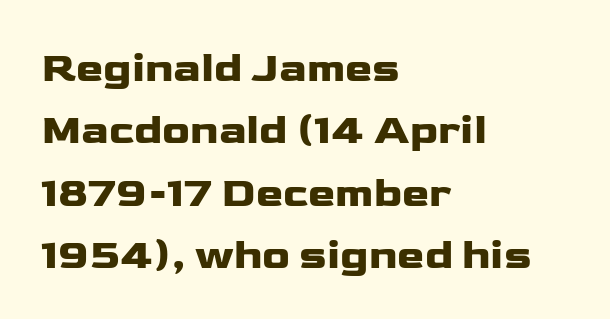
Any mark beneath the type? The region is blank. In CSS terms this would be text-align: left. How are the letters spaced? Ordinarily, with no added tracking. Look at the bottom of the vertical strokes: they stop flat, with no serifs. The type sits square on the baseline with zero lean.
